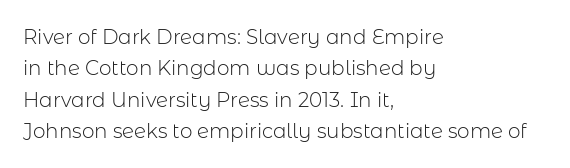
{"italic": "no", "bold": "no", "underline": "no", "align": "left", "line_spacing": "normal", "line_spacing_ratio": 1.57, "letter_spacing": "normal", "letter_spacing_em": 0.0, "glyph_px": 20}
